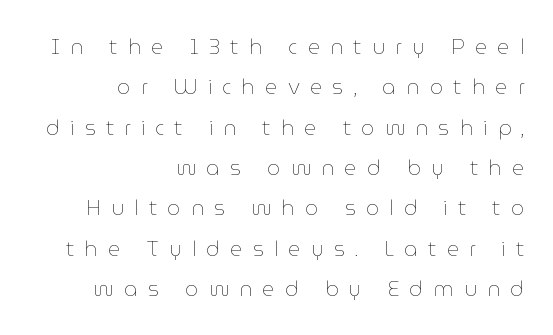
Each row of text sits above clean, open space. You could only call the tracking loose — the letters float apart. Posture: upright roman. These glyphs show unthickened strokes, regular width or finer. Summary of vertical rhythm: relaxed, with wide interline spacing.
